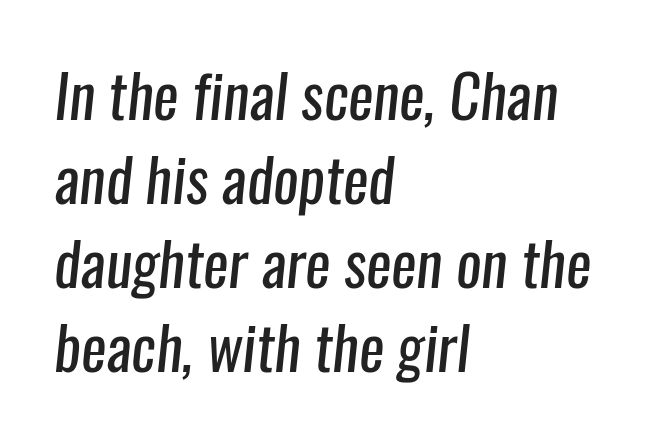
The image shows 60 px regular-weight, condensed sans-serif type; set left-aligned, normal line spacing (1.4x), normal letter spacing, not underlined; low stroke contrast and a medium x-height.
